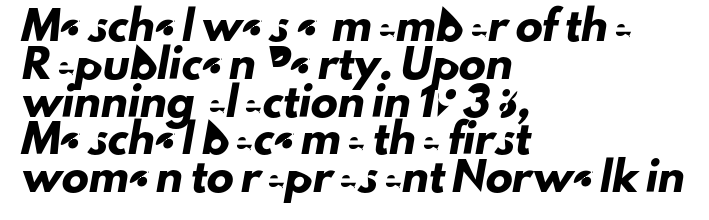
Short note: letters normally spaced. Is the block centered? No — it sits flush against the left margin. Is there much room between lines? A standard amount, neither cramped nor airy. Rule under the text: the space is simply empty.
